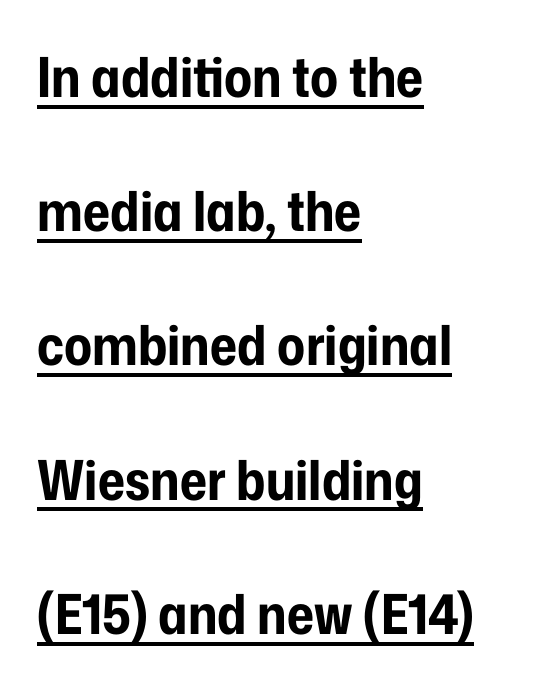
Q: Is the text bold? A: Yes.
Q: Is the text italic (slanted)? A: No, it is upright.
Q: Is the typeface a serif or a sans-serif typeface? A: Sans-serif.
Q: Is the text underlined? A: Yes.
Q: How is the paragraph aligned? A: Left-aligned.
Q: Is the spacing between letters normal or unusually wide? A: Normal.
Q: Is the spacing between lines tight, normal or loose? A: Loose.
Q: Width (condensed, normal, or wide)? A: Condensed.
Q: Stroke contrast? A: Low.
Q: x-height? A: Medium.
Q: Monospaced? A: No.
